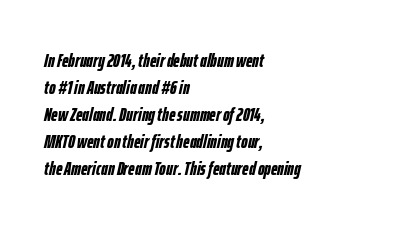
{"italic": "yes", "lean": "right", "slant_degrees": 12, "bold": "yes", "underline": "no", "align": "left", "line_spacing": "normal", "line_spacing_ratio": 1.35, "letter_spacing": "normal", "letter_spacing_em": 0.0, "glyph_px": 20}
